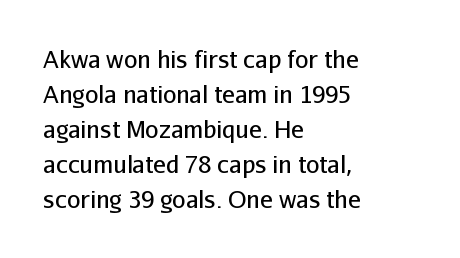
{"italic": "no", "bold": "no", "underline": "no", "align": "left", "line_spacing": "normal", "line_spacing_ratio": 1.46, "letter_spacing": "normal", "letter_spacing_em": 0.0, "glyph_px": 24}
